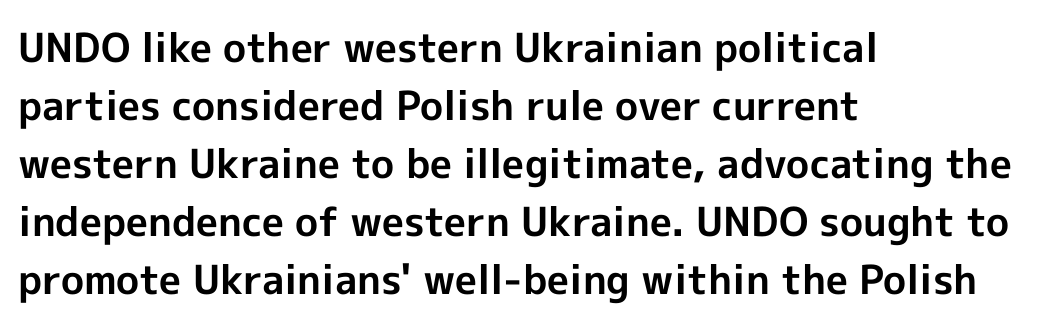
Q: Is the text bold? A: Yes.
Q: Is the text italic (slanted)? A: No, it is upright.
Q: Is the typeface a serif or a sans-serif typeface? A: Sans-serif.
Q: Is the text underlined? A: No.
Q: How is the paragraph aligned? A: Left-aligned.
Q: Is the spacing between letters normal or unusually wide? A: Normal.
Q: Is the spacing between lines tight, normal or loose? A: Normal.
Q: Width (condensed, normal, or wide)? A: Normal.
Q: x-height? A: Medium.
Q: Monospaced? A: No.
